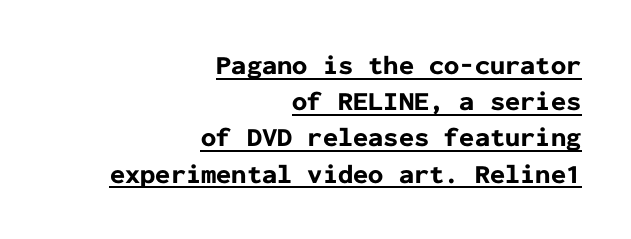
Q: Is the text bold? A: Yes.
Q: Is the text italic (slanted)? A: No, it is upright.
Q: Is the text underlined? A: Yes.
Q: How is the paragraph aligned? A: Right-aligned.
Q: Is the spacing between letters normal or unusually wide? A: Normal.
Q: Is the spacing between lines tight, normal or loose? A: Normal.
